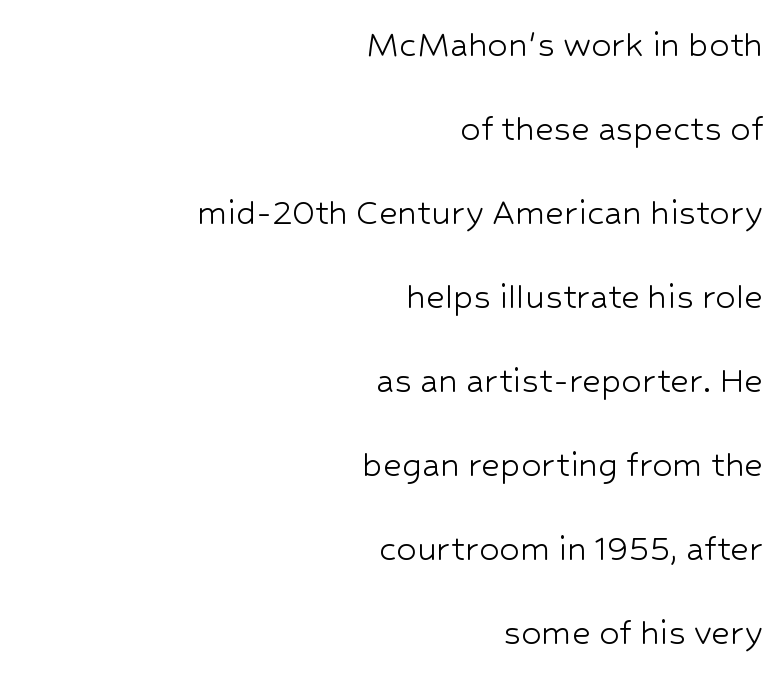
Q: Is the text bold? A: No.
Q: Is the text italic (slanted)? A: No, it is upright.
Q: Is the typeface a serif or a sans-serif typeface? A: Sans-serif.
Q: Is the text underlined? A: No.
Q: How is the paragraph aligned? A: Right-aligned.
Q: Is the spacing between letters normal or unusually wide? A: Normal.
Q: Is the spacing between lines tight, normal or loose? A: Loose.
Q: Width (condensed, normal, or wide)? A: Normal.
Q: Stroke contrast? A: Low.
Q: x-height? A: Medium.
Q: Monospaced? A: No.
